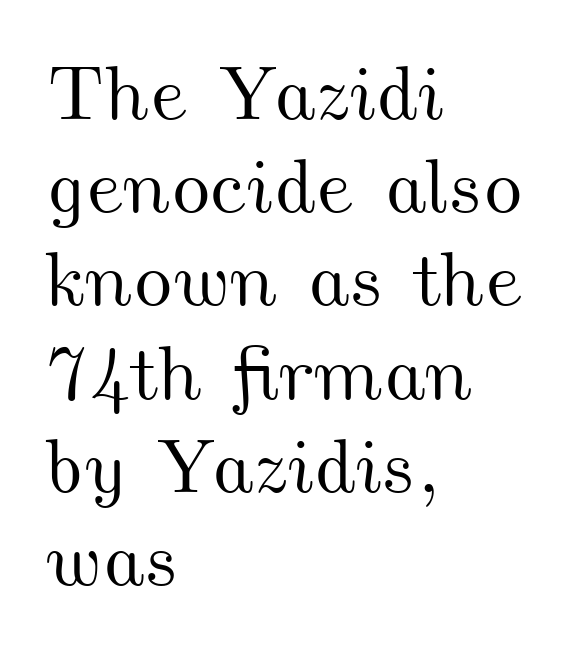
You could call the tracking neutral — neither tight nor loose. The letters advance in unequal steps, a hallmark of proportional type. The rendering anchors every line to the left-hand side. The baseline area is clear.
